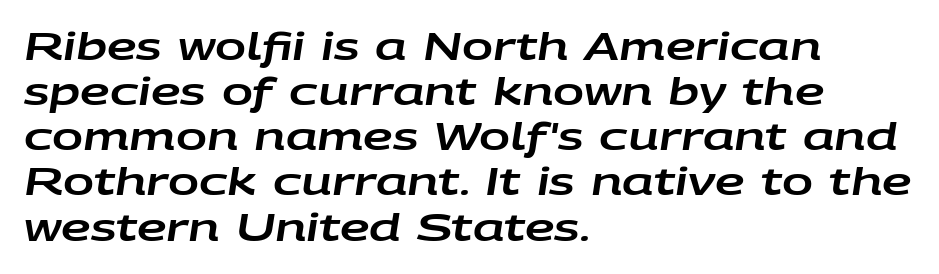
The image shows 37 px wide type, italic (leaning right); set left-aligned, line spacing 1.22x, normal letter spacing, not underlined; low stroke contrast and a large x-height.
